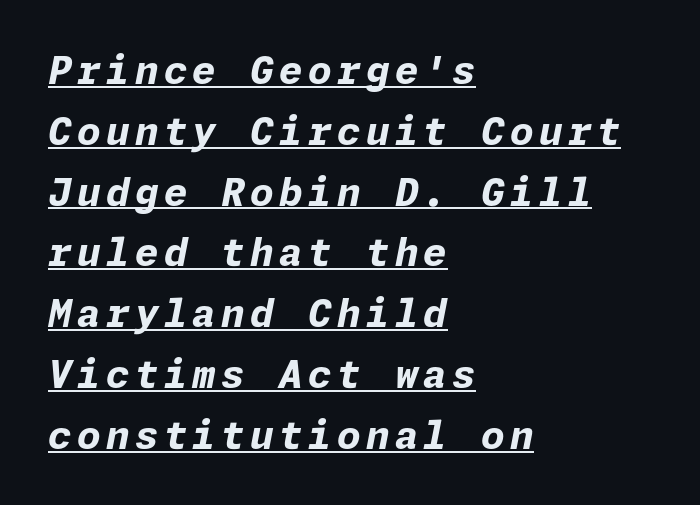
Q: Is the text bold? A: Yes.
Q: Is the text italic (slanted)? A: Yes, it leans right by about 11 degrees.
Q: Is the text underlined? A: Yes.
Q: How is the paragraph aligned? A: Left-aligned.
Q: Is the spacing between lines tight, normal or loose? A: Normal.
Q: Width (condensed, normal, or wide)? A: Normal.
Q: Stroke contrast? A: Low.
Q: x-height? A: Medium.
